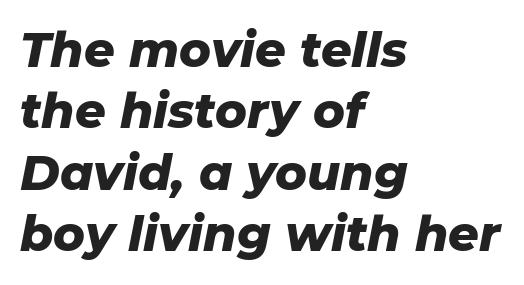
Q: Is the text bold? A: Yes.
Q: Is the text italic (slanted)? A: Yes, it leans right by about 11 degrees.
Q: Is the text underlined? A: No.
Q: How is the paragraph aligned? A: Left-aligned.
Q: Is the spacing between letters normal or unusually wide? A: Normal.
Q: Is the spacing between lines tight, normal or loose? A: Normal.
Q: Width (condensed, normal, or wide)? A: Normal.
Q: Stroke contrast? A: Low.
Q: x-height? A: Medium.
Q: Monospaced? A: No.
